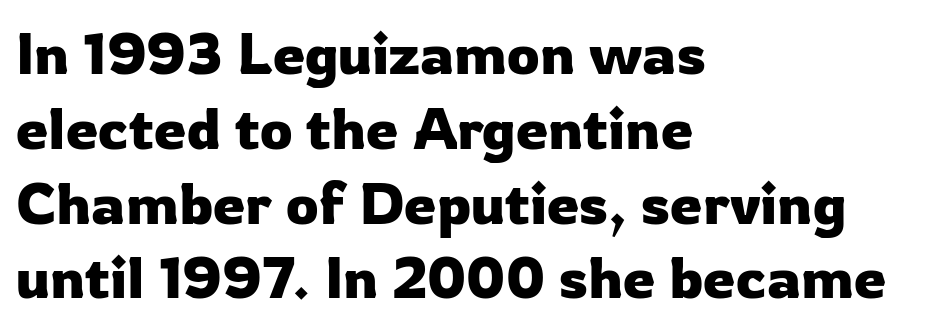
Serif or sans? Sans — the stroke terminals are bare. The font's upright variant was chosen for this text. A student would call this left alignment; a typographer would say flush left, rag right. The gap between lines stays unmarked. The letterforms sit shoulder to shoulder at normal distance.
